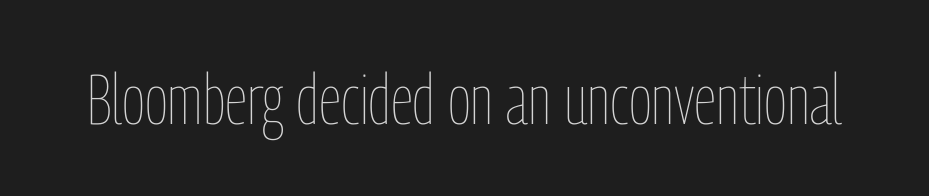
Q: Is the text bold? A: No.
Q: Is the text italic (slanted)? A: No, it is upright.
Q: Is the text underlined? A: No.
Q: Is the spacing between letters normal or unusually wide? A: Normal.
Q: Width (condensed, normal, or wide)? A: Condensed.
Q: Stroke contrast? A: Low.
Q: x-height? A: Medium.
Q: Monospaced? A: No.
